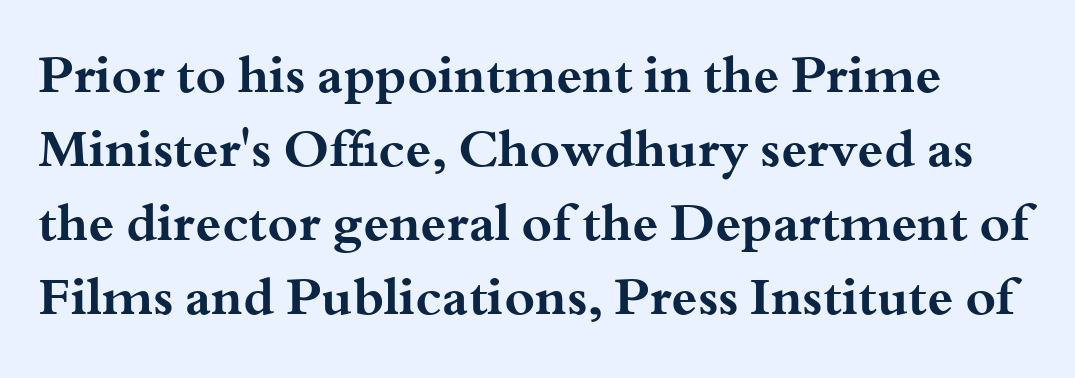
The image shows 52 px bold, wide serif type, upright; set normal line spacing (1.42x), normal letter spacing, not underlined; medium stroke contrast and a small x-height.
